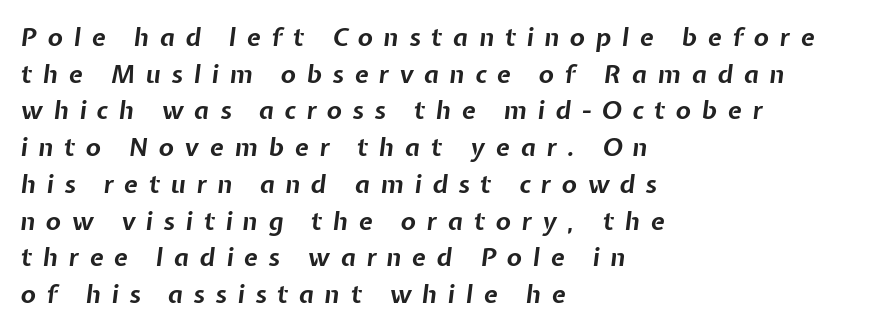
The characters look thick and weighty, a clear bold. This sample uses an oblique cut, with every glyph tilted off the vertical. In CSS terms this would be text-align: left. Whoever set this chose a conventional vertical rhythm. Just letters on the line, the space beneath them empty. There is plenty of visible air inserted between adjacent glyphs.
